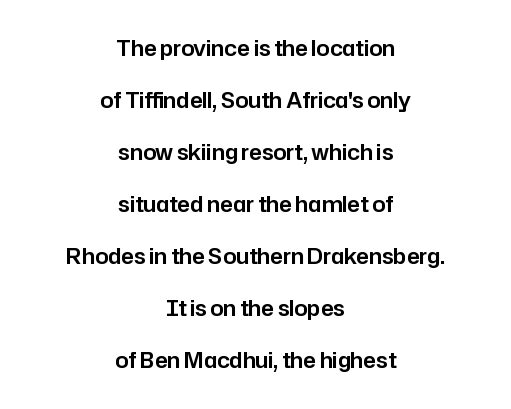
The image shows 21 px text type, upright; set centered, loose line spacing (2.48x), normal letter spacing, not underlined.
